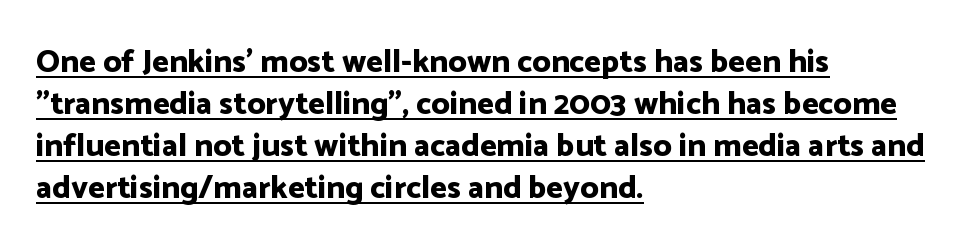
{"serif": "no", "italic": "no", "bold": "yes", "weight": "bold", "width": "normal", "stroke_contrast": "low", "x_height": "medium", "monospaced": "no", "underline": "yes", "align": "left", "line_spacing": "normal", "line_spacing_ratio": 1.31, "letter_spacing": "normal", "letter_spacing_em": 0.0, "glyph_px": 32}
